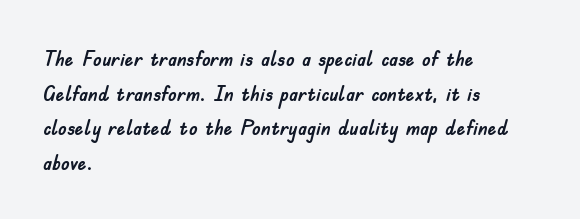
The image shows 22 px text type; set left-aligned, normal line spacing (1.57x), normal letter spacing, not underlined.
